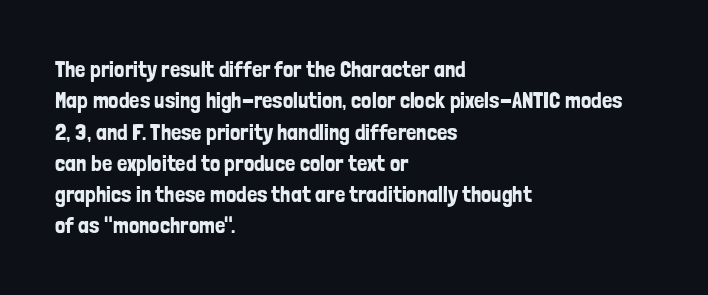
The passage shown is not underscored anywhere. The line texture is even and compact thanks to regular tracking. Nope, not italic — everything's standing straight. Each line starts at the same left margin while the right side varies. Notice how descenders clear the ascenders below comfortably — that's standard leading.
